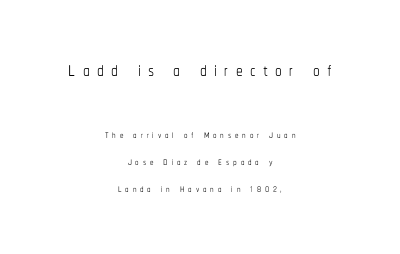
Q: Is the text bold? A: No.
Q: Is the text italic (slanted)? A: No, it is upright.
Q: Is the text underlined? A: No.
Q: How is the paragraph aligned? A: Centered.
Q: Is the spacing between letters normal or unusually wide? A: Unusually wide.
Q: Is the spacing between lines tight, normal or loose? A: Loose.
Q: Which block of text is set in a larger size, the first (top) or the second (bottom)? A: The first (top) one.
